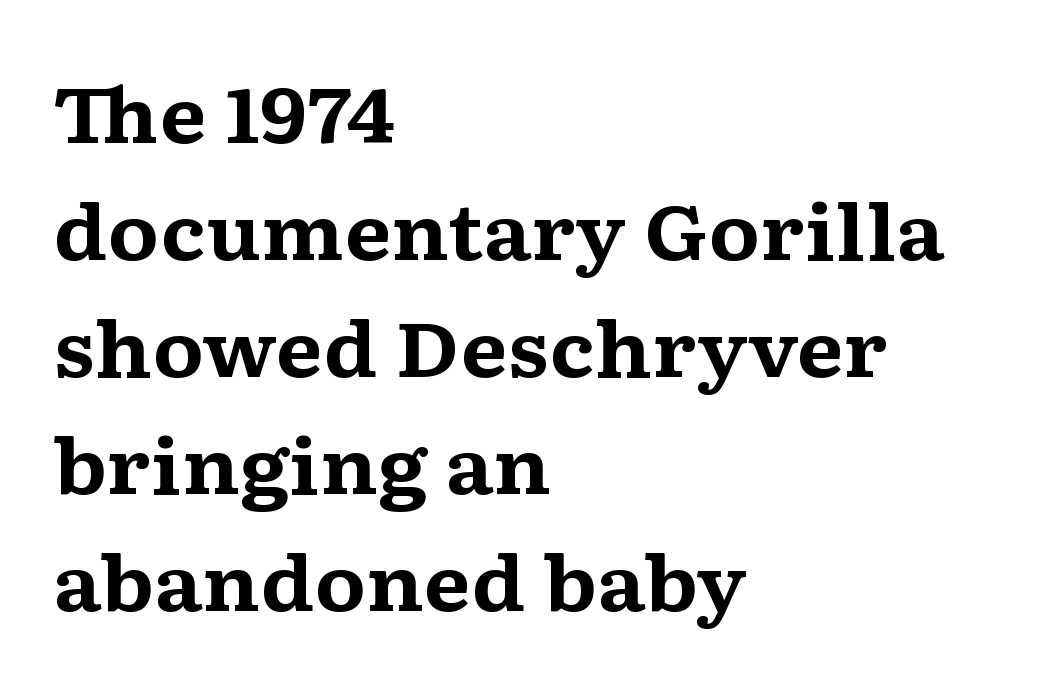
Q: Is the text bold? A: Yes.
Q: Is the text italic (slanted)? A: No, it is upright.
Q: Is the typeface a serif or a sans-serif typeface? A: Serif.
Q: Is the text underlined? A: No.
Q: How is the paragraph aligned? A: Left-aligned.
Q: Is the spacing between letters normal or unusually wide? A: Normal.
Q: Is the spacing between lines tight, normal or loose? A: Normal.
Q: Width (condensed, normal, or wide)? A: Wide.
Q: Stroke contrast? A: Medium.
Q: x-height? A: Medium.
Q: Monospaced? A: No.
